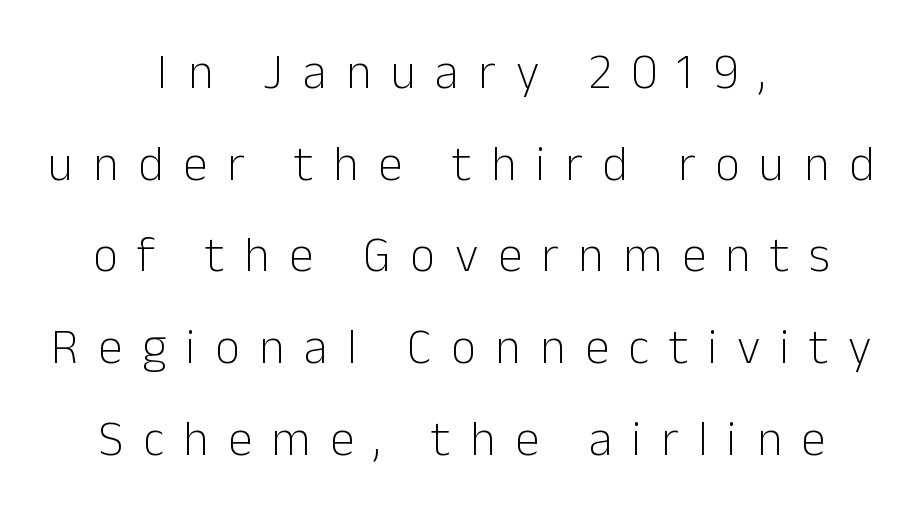
The image shows 49 px light sans-serif type, upright; set centered, line spacing 1.87x, unusually wide letter spacing (+0.4 em), not underlined; low stroke contrast and a medium x-height.
